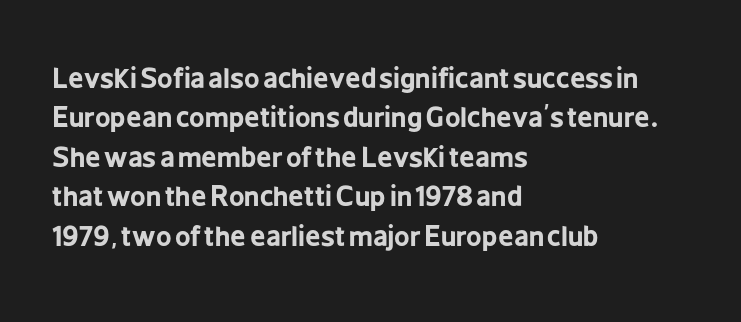
Q: Is the text bold? A: Yes.
Q: Is the text italic (slanted)? A: No, it is upright.
Q: Is the text underlined? A: No.
Q: How is the paragraph aligned? A: Left-aligned.
Q: Is the spacing between letters normal or unusually wide? A: Normal.
Q: Is the spacing between lines tight, normal or loose? A: Normal.
